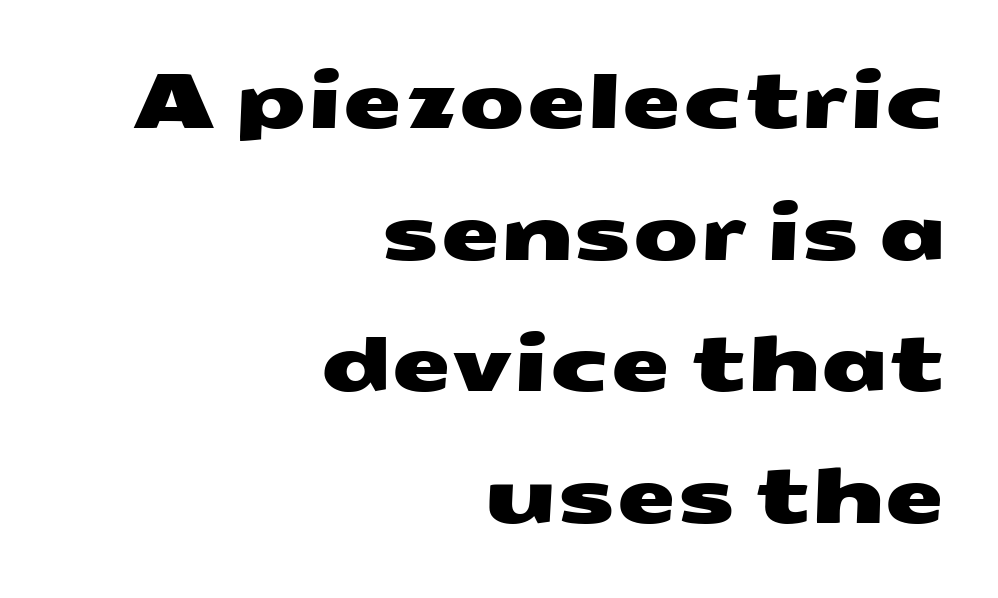
{"serif": "no", "width": "wide", "stroke_contrast": "medium", "x_height": "medium", "monospaced": "no", "underline": "no", "align": "right", "line_spacing_ratio": 1.71, "letter_spacing": "normal", "letter_spacing_em": 0.0, "glyph_px": 77}
